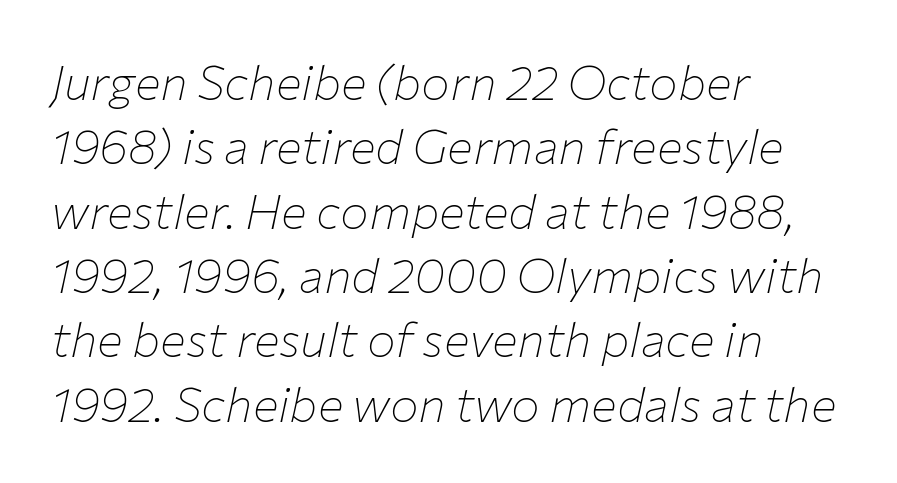
The image shows 48 px thin type, italic (leaning right); set left-aligned, normal line spacing (1.34x), normal letter spacing, not underlined; low stroke contrast and a medium x-height.
